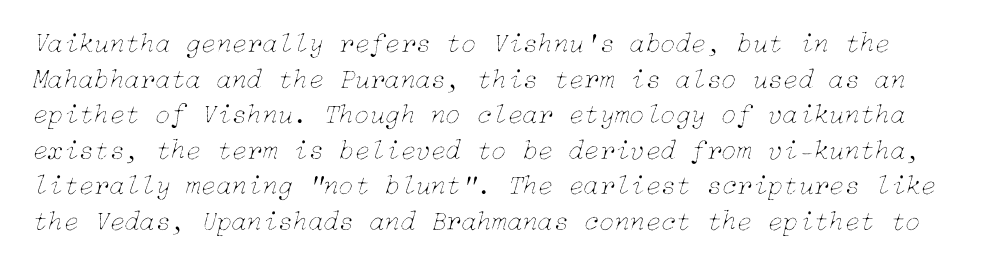
The image shows 28 px thin type, italic (leaning right); set normal line spacing (1.27x), normal letter spacing, not underlined; low stroke contrast and a medium x-height.
